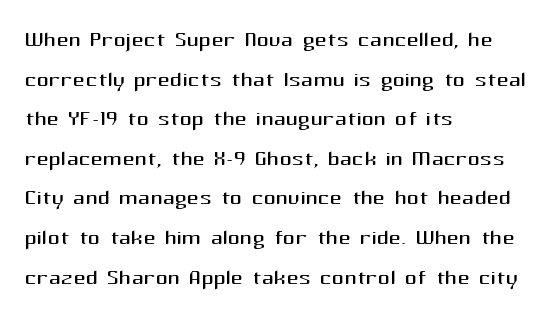
The image shows 30 px regular-weight sans-serif type, upright; set left-aligned, normal line spacing (1.32x), normal letter spacing, not underlined; medium stroke contrast and a medium x-height.
